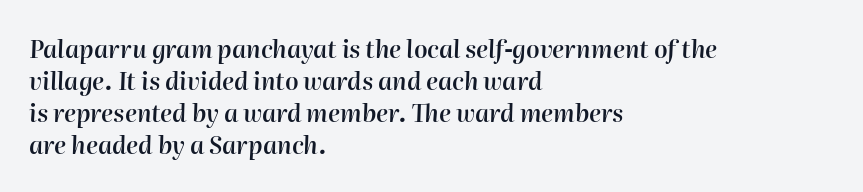
{"italic": "yes", "lean": "right", "slant_degrees": 2, "bold": "semi", "underline": "no", "align": "left", "line_spacing": "normal", "line_spacing_ratio": 1.34, "letter_spacing": "normal", "letter_spacing_em": 0.0, "glyph_px": 24}
